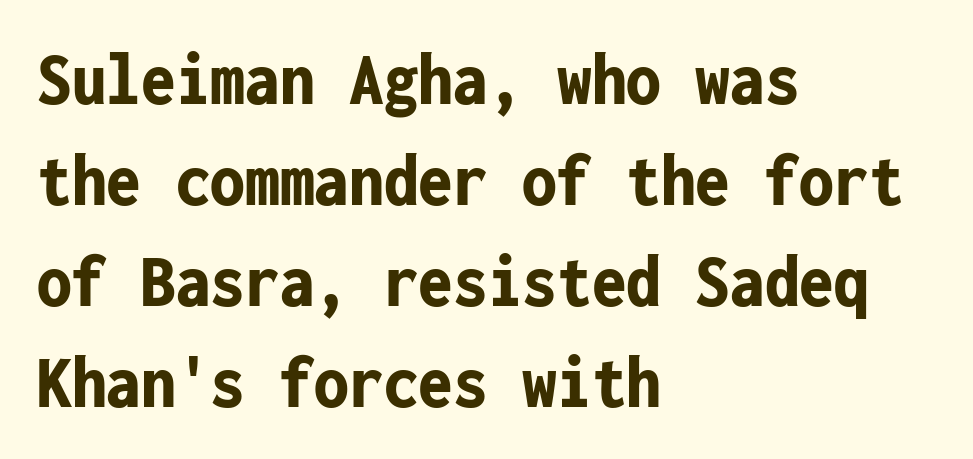
{"serif": "no", "italic": "no", "bold": "yes", "weight": "bold", "width": "condensed", "stroke_contrast": "low", "x_height": "medium", "monospaced": "yes", "underline": "no", "align": "left", "line_spacing": "normal", "line_spacing_ratio": 1.31, "letter_spacing": "normal", "letter_spacing_em": 0.0, "glyph_px": 77}
